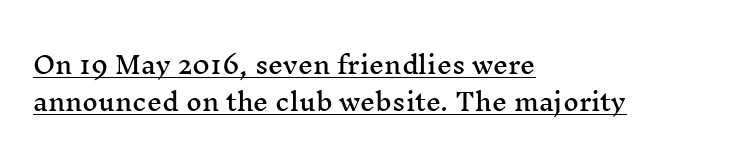
The typesetter has applied underlining to the passage shown. Every stem runs plumb, perpendicular to the baseline. The line texture is even and compact thanks to regular tracking. Line beginnings align vertically; line endings do not. Horizontal bands of white between lines are of average thickness.
